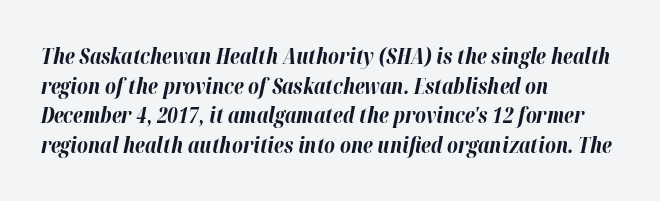
Lines of text with bare space underneath. Typesetter's note: full bold, strokes at maximum text heaviness. Regarding leading, the lines here are spaced in the standard way. Here the glyphs are tracked normally, forming tight word shapes. Italic: yes, the glyphs are oblique.
